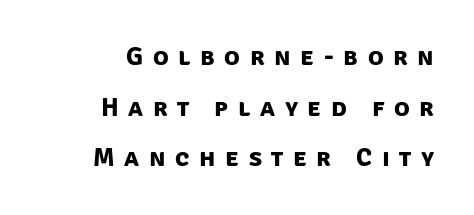
In CSS terms this would be text-align: right. The letters are bold, with thick, heavy strokes. Regarding leading, the lines here are spaced well apart. A clean baseline with only descenders dipping below it. The rendering inserts visible extra space after every character.
